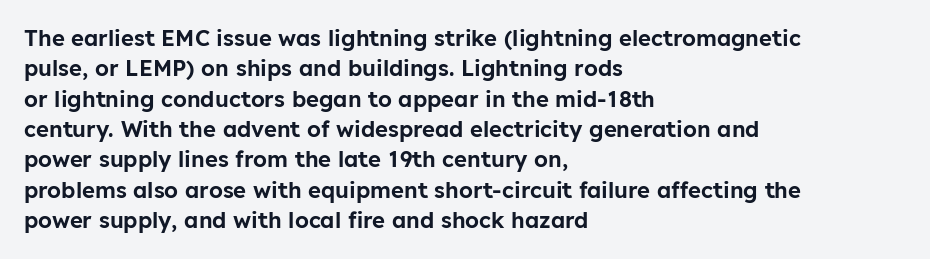
Q: Is the text italic (slanted)? A: No, it is upright.
Q: Is the text underlined? A: No.
Q: How is the paragraph aligned? A: Left-aligned.
Q: Is the spacing between letters normal or unusually wide? A: Normal.
Q: Is the spacing between lines tight, normal or loose? A: Normal.
